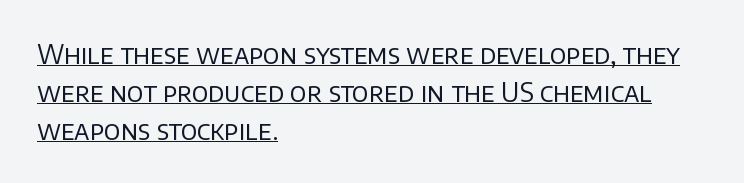
The image shows 26 px text type, upright; set left-aligned, normal line spacing (1.46x), normal letter spacing, underlined.
